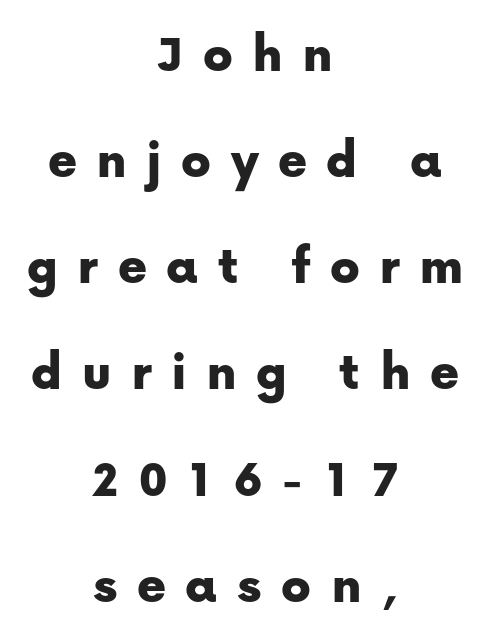
{"serif": "no", "italic": "no", "width": "normal", "stroke_contrast": "low", "x_height": "medium", "monospaced": "no", "underline": "no", "align": "center", "line_spacing": "loose", "line_spacing_ratio": 1.93, "letter_spacing": "wide", "letter_spacing_em": 0.35, "glyph_px": 55}
